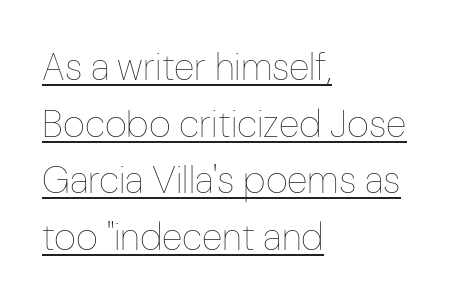
{"italic": "no", "bold": "no", "weight": "thin", "width": "condensed", "stroke_contrast": "low", "x_height": "medium", "monospaced": "no", "underline": "yes", "align": "left", "line_spacing": "normal", "line_spacing_ratio": 1.49, "letter_spacing": "normal", "letter_spacing_em": 0.0, "glyph_px": 38}
